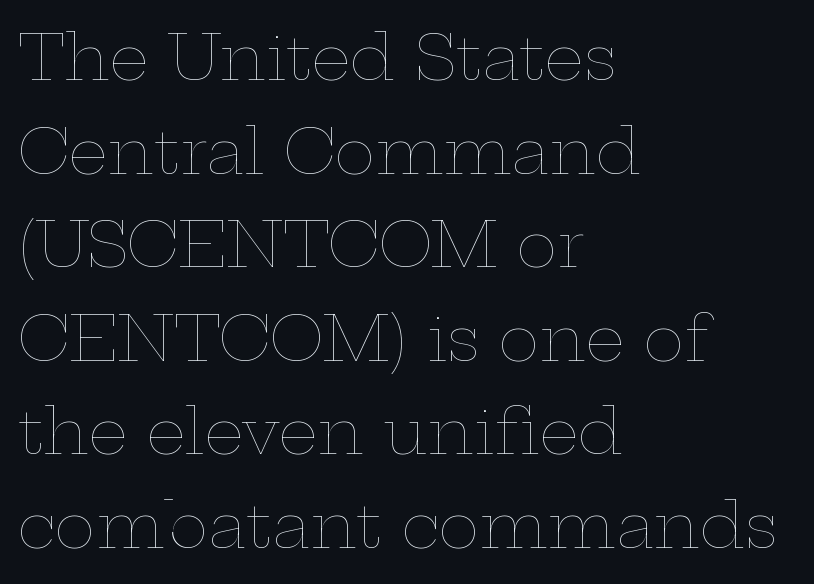
Q: Is the text bold? A: No.
Q: Is the text italic (slanted)? A: No, it is upright.
Q: Is the text underlined? A: No.
Q: How is the paragraph aligned? A: Left-aligned.
Q: Is the spacing between letters normal or unusually wide? A: Normal.
Q: Is the spacing between lines tight, normal or loose? A: Normal.
Q: Width (condensed, normal, or wide)? A: Wide.
Q: Stroke contrast? A: Low.
Q: x-height? A: Medium.
Q: Monospaced? A: No.
